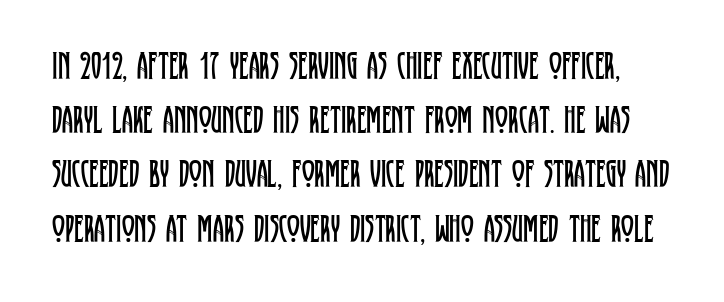
Q: Is the text bold? A: No.
Q: Is the text italic (slanted)? A: No, it is upright.
Q: Is the typeface a serif or a sans-serif typeface? A: Serif.
Q: Is the text underlined? A: No.
Q: Is the spacing between letters normal or unusually wide? A: Normal.
Q: Is the spacing between lines tight, normal or loose? A: Normal.
Q: Width (condensed, normal, or wide)? A: Condensed.
Q: Stroke contrast? A: Low.
Q: x-height? A: Large.
Q: Monospaced? A: No.
